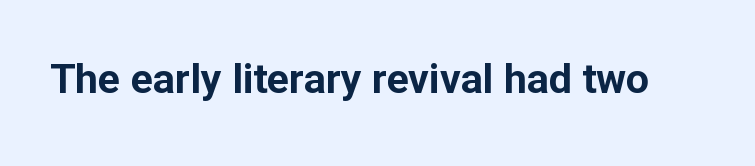
The image shows 41 px bold sans-serif type, upright; set normal letter spacing, not underlined; low stroke contrast and a medium x-height.
